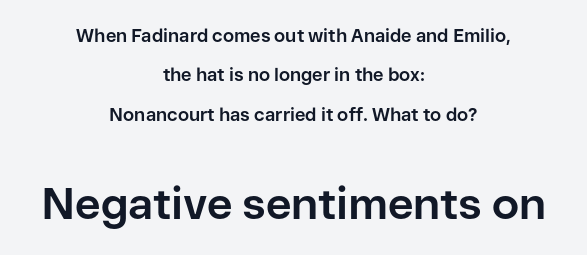
The image shows 44 px bold sans-serif type, upright; set centered, loose line spacing (2.19x), normal letter spacing, not underlined; the second (bottom) block is 2.44x larger; low stroke contrast and a medium x-height.
